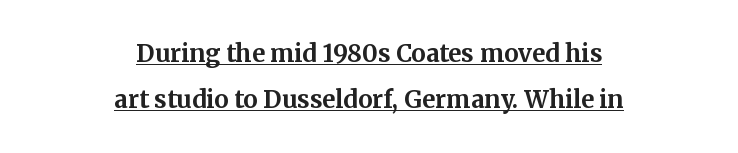
Q: Is the text bold? A: Yes.
Q: Is the text italic (slanted)? A: No, it is upright.
Q: Is the text underlined? A: Yes.
Q: How is the paragraph aligned? A: Centered.
Q: Is the spacing between letters normal or unusually wide? A: Normal.
Q: Is the spacing between lines tight, normal or loose? A: Loose.
